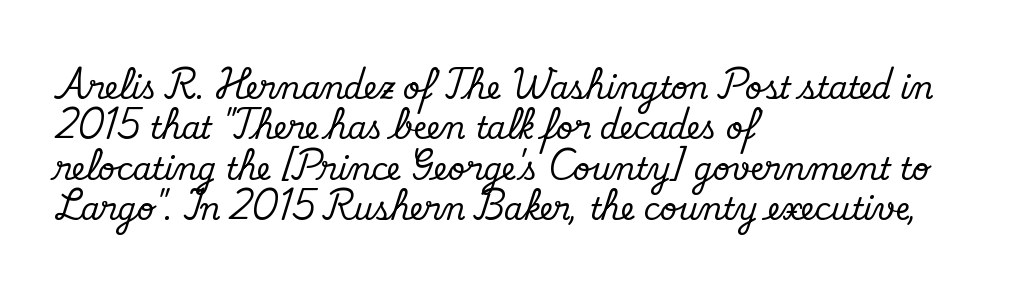
The image shows 30 px serif type; set left-aligned, normal line spacing (1.35x), normal letter spacing, not underlined; medium stroke contrast and a small x-height.
